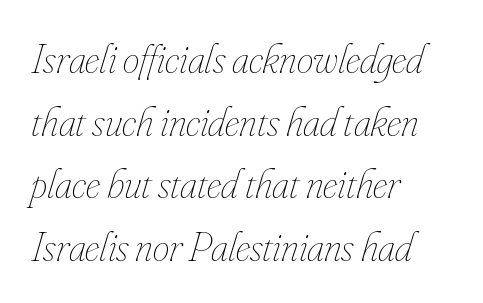
The weight would be labelled regular, book, light, or lighter still. The strip under each line holds only bare page. The text carries the slant typical of an italic or oblique font. This sample is left-justified, so line endings fall wherever the words run out. This sample has the flowing, uneven cadence of proportional lettering.
